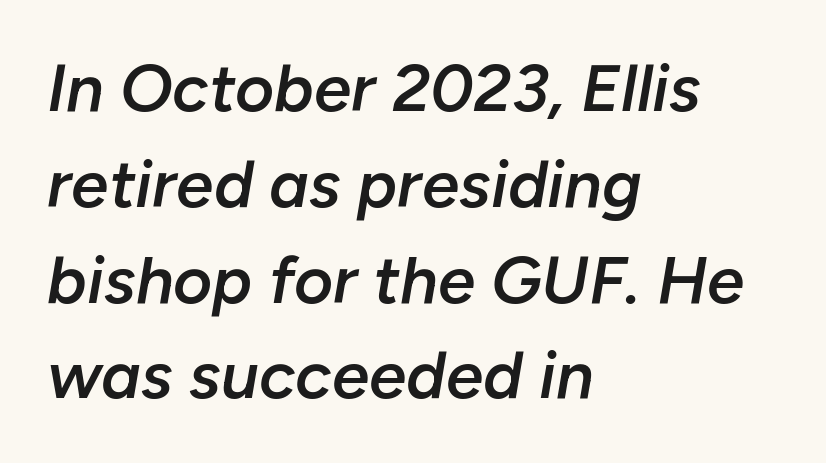
The image shows 67 px semibold type, italic (leaning right); set left-aligned, normal line spacing (1.43x), normal letter spacing, not underlined; low stroke contrast and a medium x-height.
